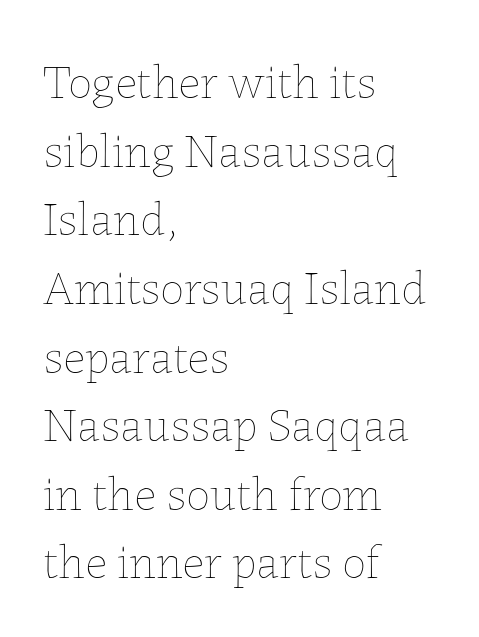
Weight class: somewhere from thin through regular. Honestly, the letter spacing is just normal — you wouldn't notice it. This block has exactly the height ordinary leading produces. Descenders hang freely into open space.
